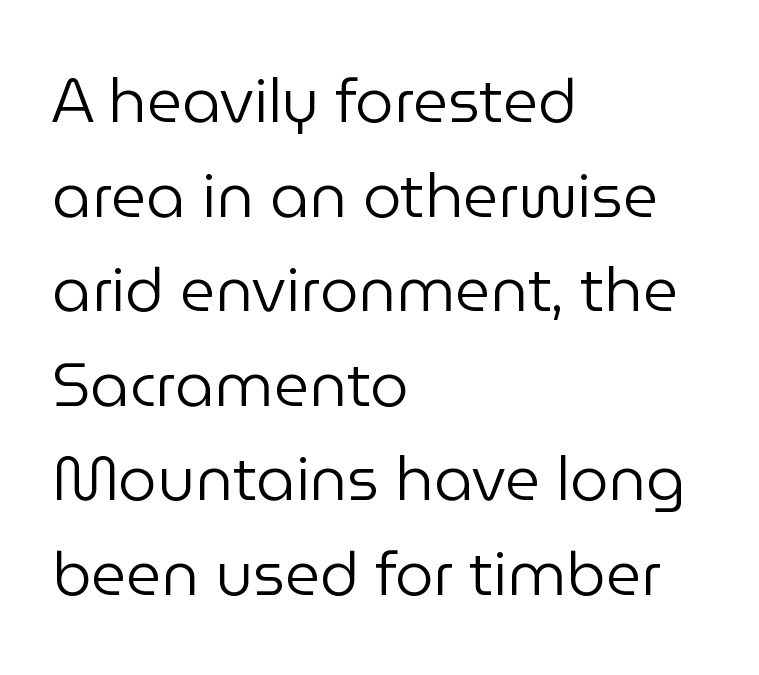
Stems here are at most as thick as an everyday book face. The typesetter chose a ragged-right arrangement here. Ascenders rise straight up at ninety degrees. Nobody touched the tracking dial on this one. A typesetter would call this proportional, since set widths differ per character.
